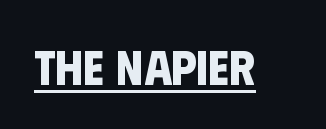
Every word sits above its own underline. The characters display no serif detailing; their extremities are plain. Here the designer chose a conventional face with non-uniform glyph widths. The strokes are fattened all the way to bold. How are the letters spaced? Ordinarily, with no added tracking.
